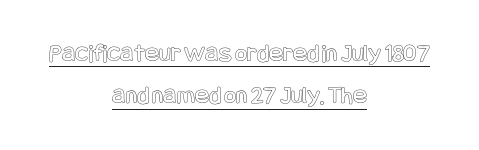
The passage shown stacks its lines at a standard gap. Both edges are ragged and mirror each other, which tells us the setting is centered. Honestly, the underline is the first thing you notice here. Posture: upright roman. No extra tracking has been applied to these lines.
